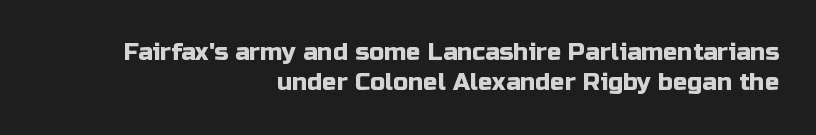
One glance says typical: line gaps are just what's usual. Tall strokes in this sample are plumb rather than angled. Observe the ordinary spacing: letters are neighbours, not strangers. Nobody drew a line under any word here.
